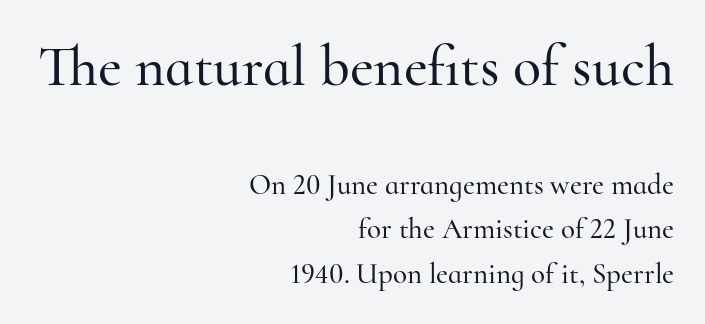
The image shows 58 px serif type, upright; set right-aligned, normal line spacing (1.54x), normal letter spacing, not underlined; the first (top) block is 2.0x larger; high stroke contrast and a small x-height.
